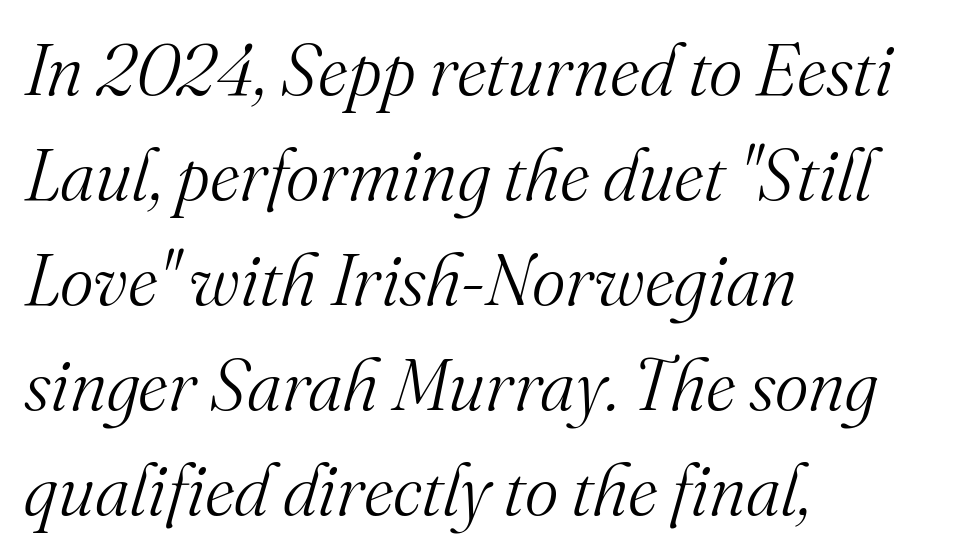
Q: Is the text bold? A: No.
Q: Is the text italic (slanted)? A: Yes, it leans right by about 16 degrees.
Q: Is the typeface a serif or a sans-serif typeface? A: Serif.
Q: Is the text underlined? A: No.
Q: How is the paragraph aligned? A: Left-aligned.
Q: Is the spacing between letters normal or unusually wide? A: Normal.
Q: Is the spacing between lines tight, normal or loose? A: Normal.
Q: Width (condensed, normal, or wide)? A: Normal.
Q: Stroke contrast? A: Medium.
Q: x-height? A: Small.
Q: Monospaced? A: No.
